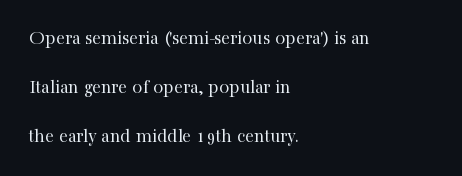
Q: Is the text bold? A: No.
Q: Is the text italic (slanted)? A: No, it is upright.
Q: Is the text underlined? A: No.
Q: How is the paragraph aligned? A: Left-aligned.
Q: Is the spacing between letters normal or unusually wide? A: Normal.
Q: Is the spacing between lines tight, normal or loose? A: Loose.
